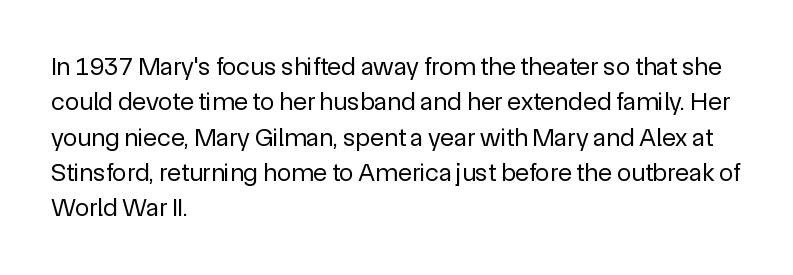
Vertically, the passage feels balanced, rows spaced as you'd expect. No italicization has been applied; the sample stays upright. A bare baseline throughout the passage. Think standard paragraph weight, or any step lighter than that.
